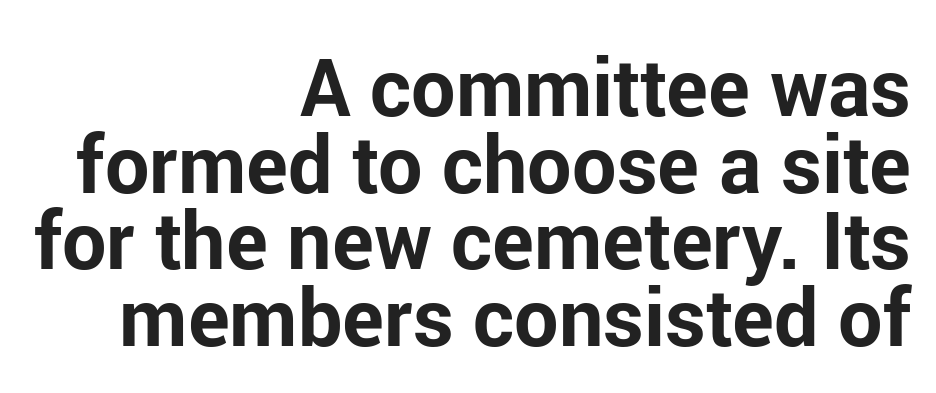
{"serif": "no", "italic": "no", "bold": "yes", "weight": "bold", "width": "normal", "stroke_contrast": "low", "x_height": "medium", "monospaced": "no", "underline": "no", "align": "right", "line_spacing": "tight", "line_spacing_ratio": 0.97, "letter_spacing": "normal", "letter_spacing_em": 0.0, "glyph_px": 79}
